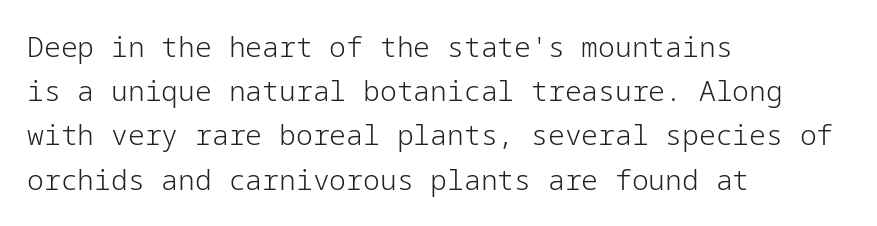
Q: Is the text bold? A: No.
Q: Is the text italic (slanted)? A: No, it is upright.
Q: Is the typeface a serif or a sans-serif typeface? A: Sans-serif.
Q: Is the text underlined? A: No.
Q: How is the paragraph aligned? A: Left-aligned.
Q: Is the spacing between letters normal or unusually wide? A: Normal.
Q: Is the spacing between lines tight, normal or loose? A: Normal.
Q: Width (condensed, normal, or wide)? A: Normal.
Q: Stroke contrast? A: Low.
Q: x-height? A: Medium.
